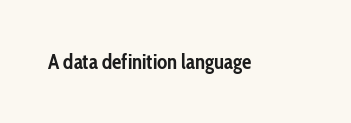
The letterforms sit shoulder to shoulder at normal distance. These lines were composed using upright roman letters. Check the space under the baseline: it is left empty. The sample has been set heavy, in full bold.
